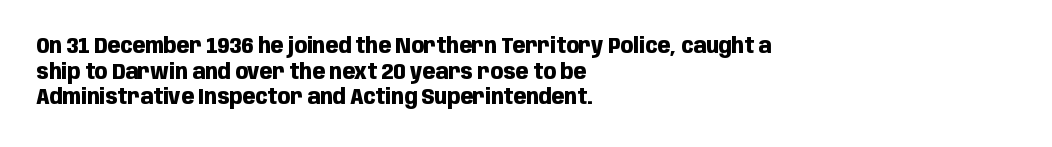
The image shows 21 px bold type, upright; set left-aligned, line spacing 1.22x, normal letter spacing, not underlined.
